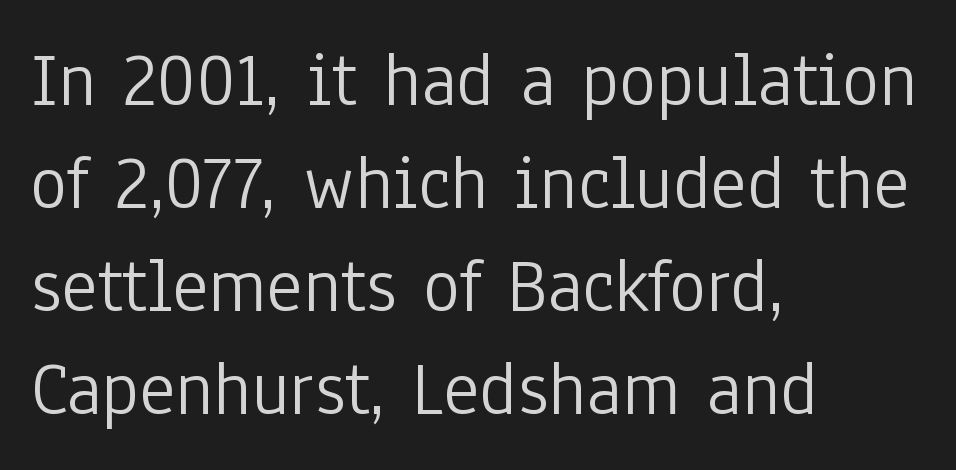
The image shows 78 px light, condensed sans-serif type, upright; set left-aligned, normal line spacing (1.32x), normal letter spacing, not underlined; low stroke contrast and a medium x-height.
